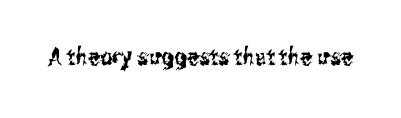
The image shows 24 px text type, upright; set normal letter spacing, not underlined.
